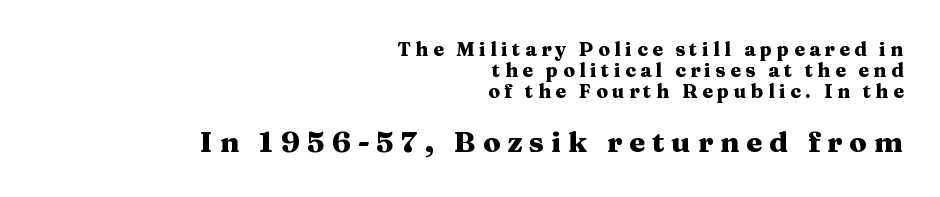
The space between consecutive lines is stingy. How heavy is the stroke? Heavy — this is a bold. Larger block? The one below; the one above is distinctly smaller. Designer's note — italics off, roman on. The line texture is sparse and dotted thanks to wide tracking.
